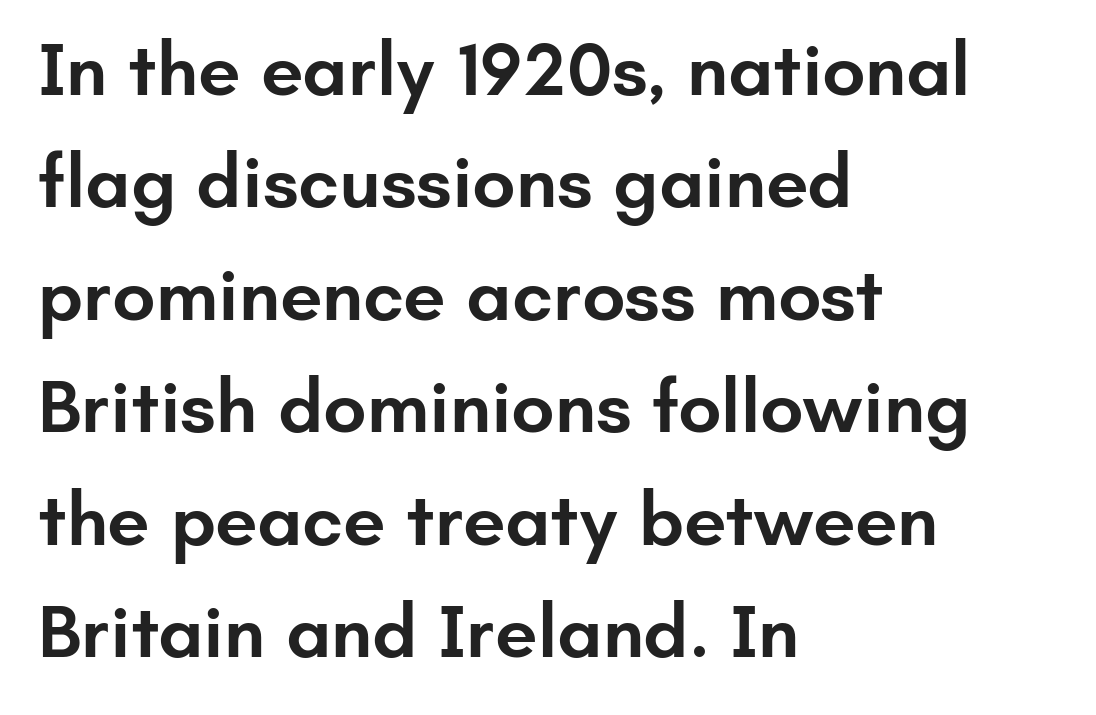
The image shows 76 px semibold sans-serif type, upright; set left-aligned, normal line spacing (1.48x), normal letter spacing, not underlined; low stroke contrast and a small x-height.
